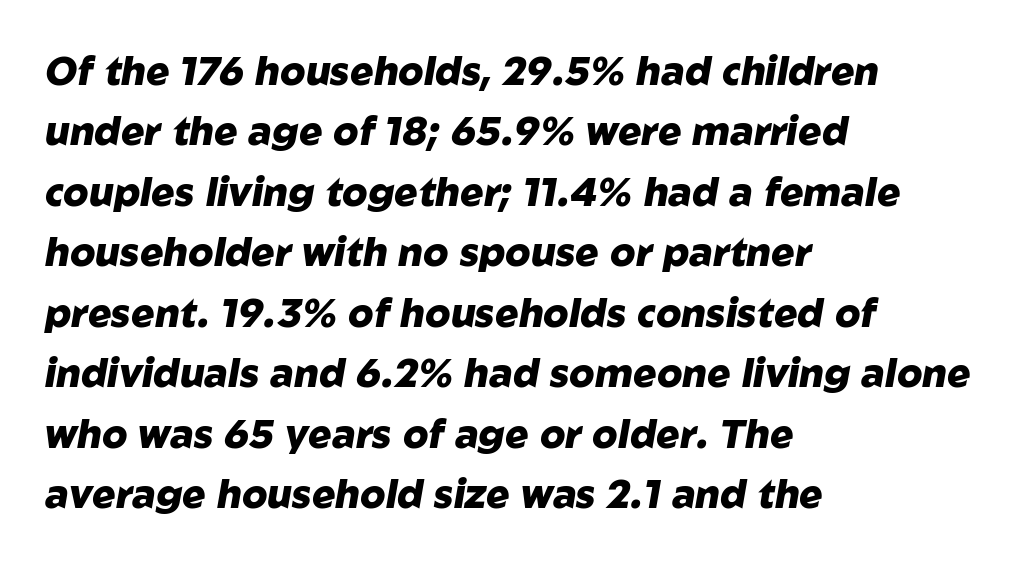
Q: Is the text bold? A: Yes.
Q: Is the text italic (slanted)? A: Yes, it leans right by about 10 degrees.
Q: Is the text underlined? A: No.
Q: How is the paragraph aligned? A: Left-aligned.
Q: Is the spacing between letters normal or unusually wide? A: Normal.
Q: Is the spacing between lines tight, normal or loose? A: Normal.
Q: Width (condensed, normal, or wide)? A: Normal.
Q: Stroke contrast? A: Low.
Q: x-height? A: Medium.
Q: Monospaced? A: No.
